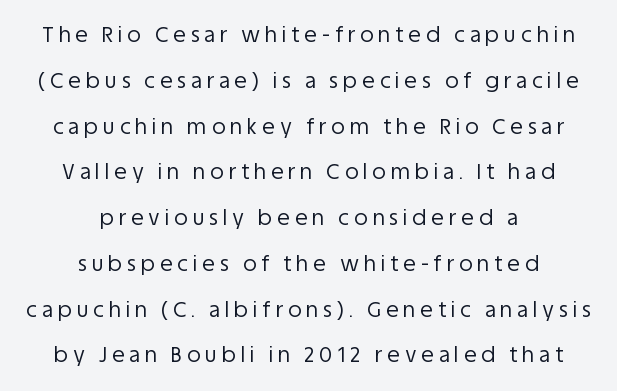
The image shows 21 px text type, upright; set centered, loose line spacing (2.18x), unusually wide letter spacing (+0.23 em), not underlined.
